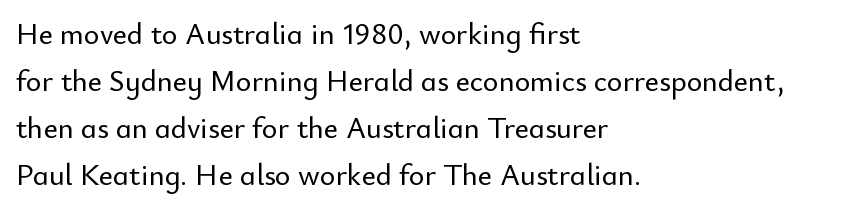
The letters advance in unequal steps, a hallmark of proportional type. A typesetter would mark this as roman, not italic. The vertical gap from one line to the next is medium. Typographically, this falls in the sans-serif category. The letterforms sit shoulder to shoulder at normal distance. Any mark beneath the type? The region is blank.
